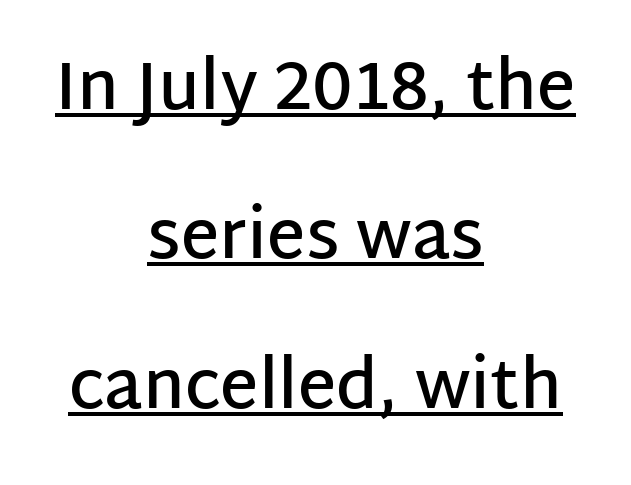
Proportional: the letters do not fall into vertical columns. Ascenders rise straight up at ninety degrees. What stands out about the letter spacing? Nothing — it is the standard amount. These lines carry some extra weight — a demibold, not a full bold.
